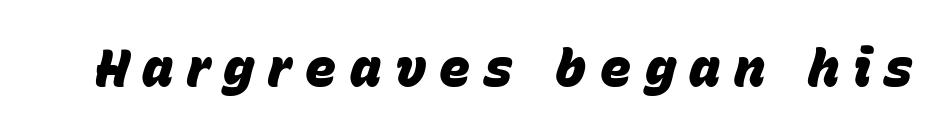
{"italic": "yes", "lean": "right", "slant_degrees": 15, "bold": "yes", "weight": "heavy", "width": "normal", "stroke_contrast": "low", "x_height": "large", "monospaced": "no", "underline": "no", "letter_spacing": "wide", "letter_spacing_em": 0.26, "glyph_px": 52}
